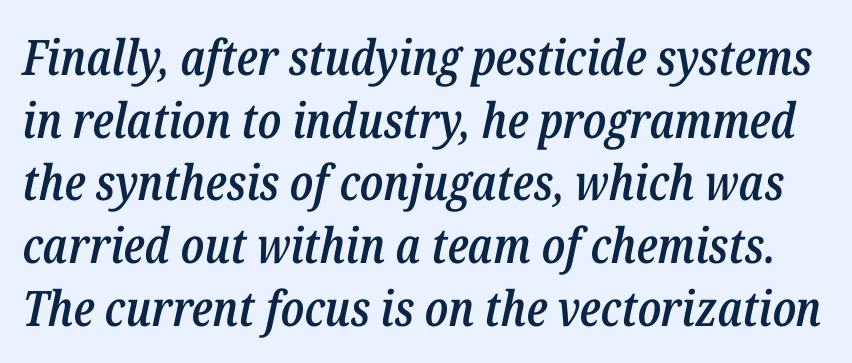
{"italic": "yes", "lean": "right", "slant_degrees": 12, "bold": "semi", "weight": "semibold", "width": "condensed", "stroke_contrast": "low", "x_height": "medium", "monospaced": "no", "underline": "no", "line_spacing": "normal", "line_spacing_ratio": 1.28, "letter_spacing": "normal", "letter_spacing_em": 0.0, "glyph_px": 49}
